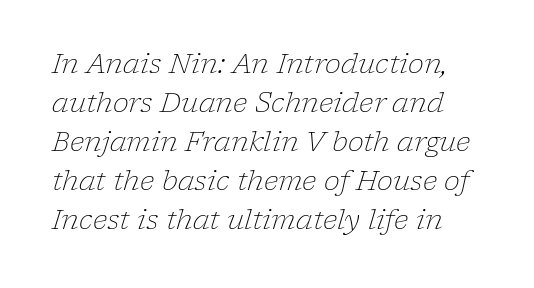
This sample uses an oblique cut, with every glyph tilted off the vertical. Words float on clear page, feet unadorned. Successive baselines arrive at the customary interval. Counters stay open thanks to moderate or lighter strokes.
